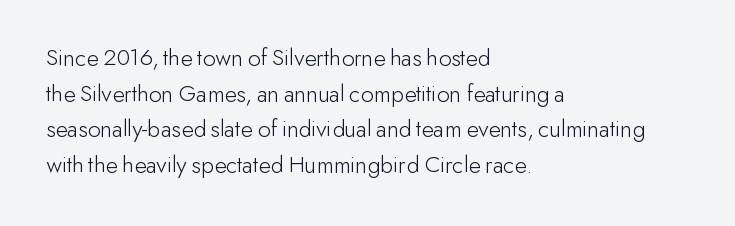
{"italic": "no", "bold": "no", "underline": "no", "align": "left", "line_spacing": "normal", "line_spacing_ratio": 1.43, "letter_spacing": "normal", "letter_spacing_em": 0.0, "glyph_px": 25}
